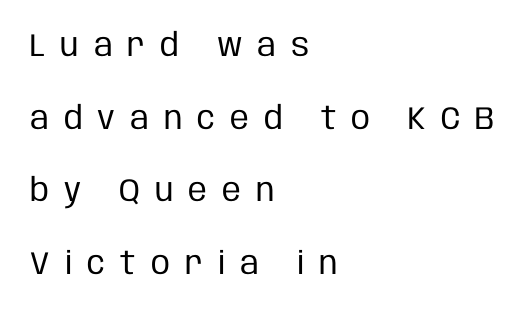
Left-aligned paragraph, ragged on the right. The letterforms sit at book weight or below. Honestly, the rows look like they've been pulled way apart. The area under the type is left untouched. A typesetter would call this proportional, since set widths differ per character.
